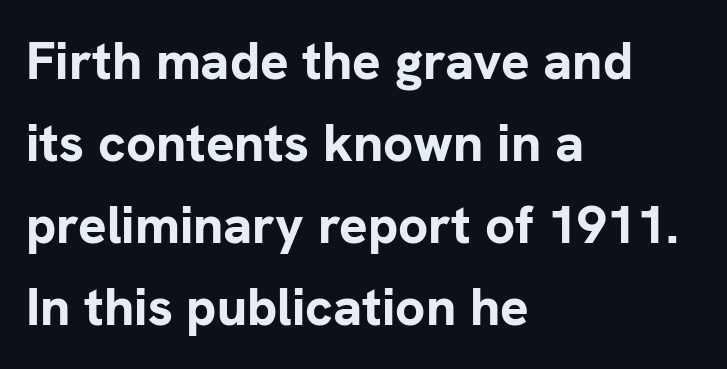
Q: Is the text bold? A: Yes.
Q: Is the text italic (slanted)? A: No, it is upright.
Q: Is the typeface a serif or a sans-serif typeface? A: Sans-serif.
Q: Is the text underlined? A: No.
Q: How is the paragraph aligned? A: Left-aligned.
Q: Is the spacing between letters normal or unusually wide? A: Normal.
Q: Is the spacing between lines tight, normal or loose? A: Normal.
Q: Width (condensed, normal, or wide)? A: Normal.
Q: Stroke contrast? A: Low.
Q: x-height? A: Medium.
Q: Monospaced? A: No.
